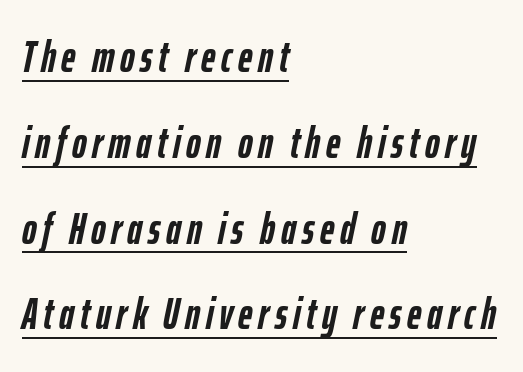
The image shows 44 px semibold, condensed type, italic (leaning right); set left-aligned, loose line spacing (1.95x), underlined; low stroke contrast and a medium x-height.
